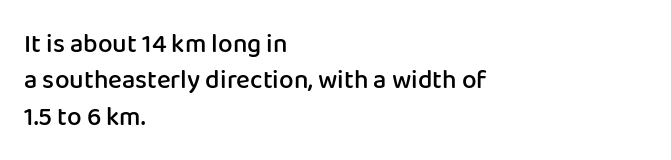
Q: Is the text bold? A: Semi-bold.
Q: Is the text italic (slanted)? A: No, it is upright.
Q: Is the text underlined? A: No.
Q: How is the paragraph aligned? A: Left-aligned.
Q: Is the spacing between letters normal or unusually wide? A: Normal.
Q: Is the spacing between lines tight, normal or loose? A: Normal.
